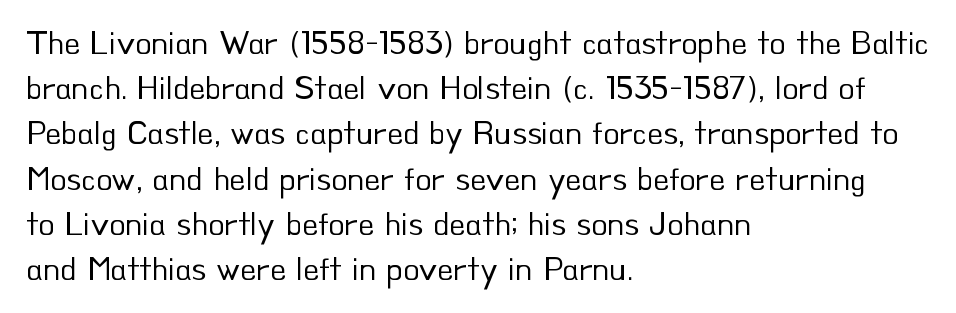
Q: Is the text bold? A: No.
Q: Is the text italic (slanted)? A: No, it is upright.
Q: Is the typeface a serif or a sans-serif typeface? A: Sans-serif.
Q: Is the text underlined? A: No.
Q: How is the paragraph aligned? A: Left-aligned.
Q: Is the spacing between letters normal or unusually wide? A: Normal.
Q: Is the spacing between lines tight, normal or loose? A: Normal.
Q: Width (condensed, normal, or wide)? A: Normal.
Q: Stroke contrast? A: Low.
Q: x-height? A: Small.
Q: Monospaced? A: No.
